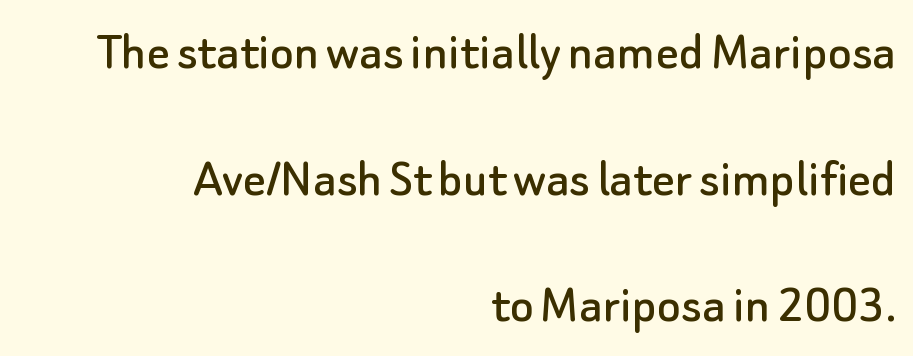
Q: Is the text italic (slanted)? A: No, it is upright.
Q: Is the typeface a serif or a sans-serif typeface? A: Sans-serif.
Q: Is the text underlined? A: No.
Q: How is the paragraph aligned? A: Right-aligned.
Q: Is the spacing between letters normal or unusually wide? A: Normal.
Q: Is the spacing between lines tight, normal or loose? A: Loose.
Q: Width (condensed, normal, or wide)? A: Normal.
Q: Stroke contrast? A: Low.
Q: x-height? A: Small.
Q: Monospaced? A: No.
